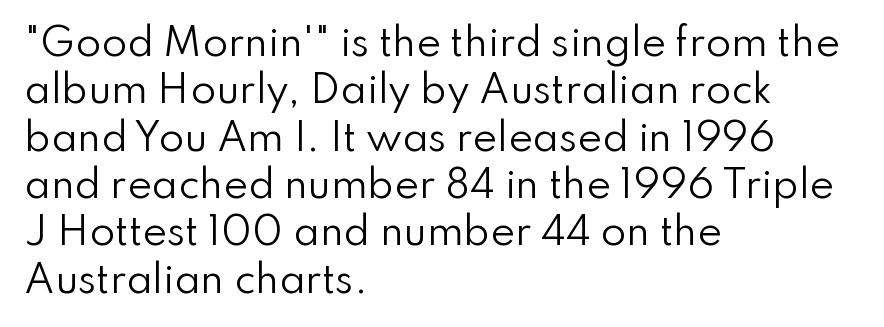
{"serif": "no", "italic": "no", "bold": "no", "weight": "regular", "width": "normal", "stroke_contrast": "low", "x_height": "small", "monospaced": "no", "underline": "no", "align": "left", "line_spacing": "normal", "line_spacing_ratio": 1.28, "letter_spacing": "normal", "letter_spacing_em": 0.0, "glyph_px": 37}
